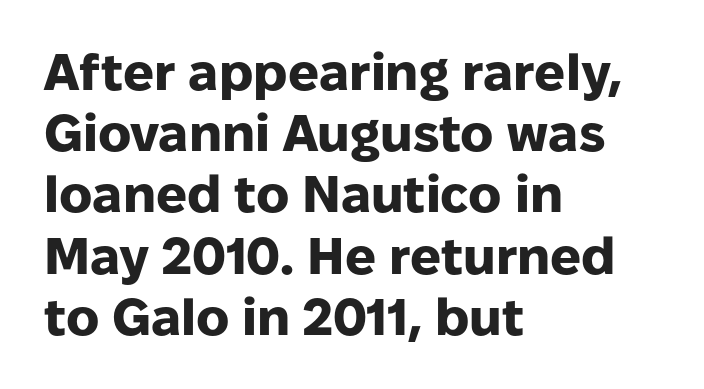
Every row of glyphs begins at an identical x-position on the left. Quick note: not italic, upright. Anything drawn beneath the words? Only blank space. A typesetter would call this proportional, since set widths differ per character.
